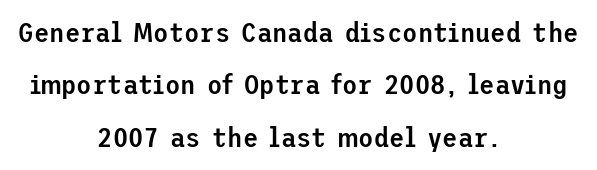
{"serif": "no", "italic": "no", "bold": "semi", "weight": "semibold", "width": "normal", "stroke_contrast": "low", "x_height": "medium", "underline": "no", "align": "center", "line_spacing_ratio": 1.87, "letter_spacing": "normal", "letter_spacing_em": 0.0, "glyph_px": 28}
